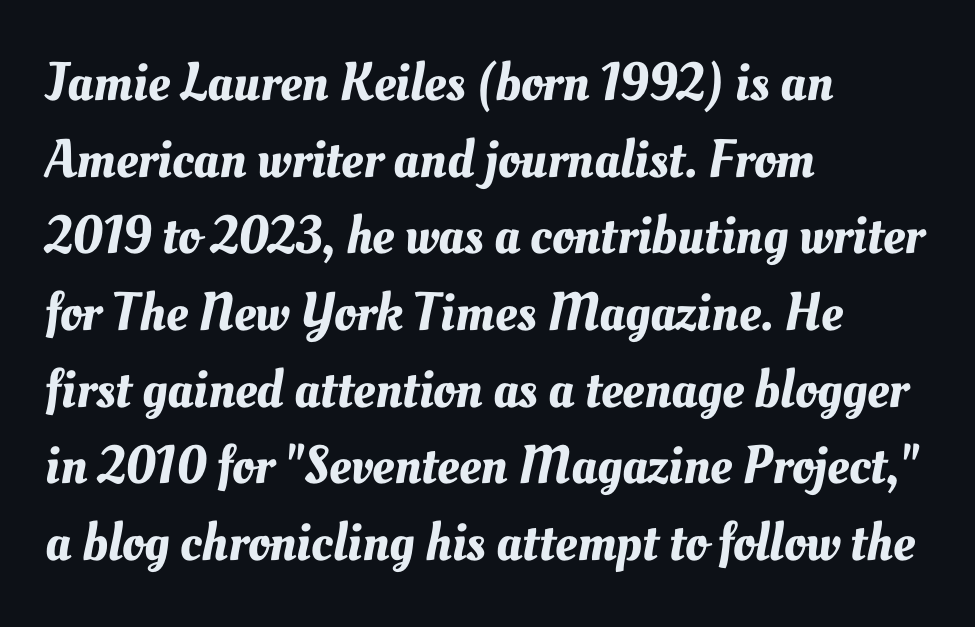
The image shows 54 px text type; set left-aligned, normal line spacing (1.42x), normal letter spacing, not underlined; medium stroke contrast and a small x-height.
